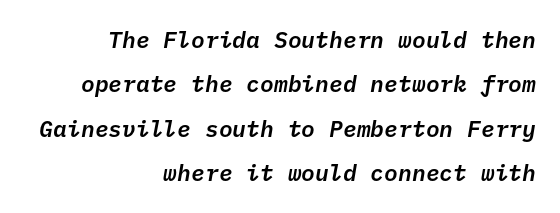
Tracking value appears to be zero — textbook default spacing. Line endings align vertically; line beginnings do not. Clear beneath every line of the passage. Would a proofreader flag this as italicized? Yes.
